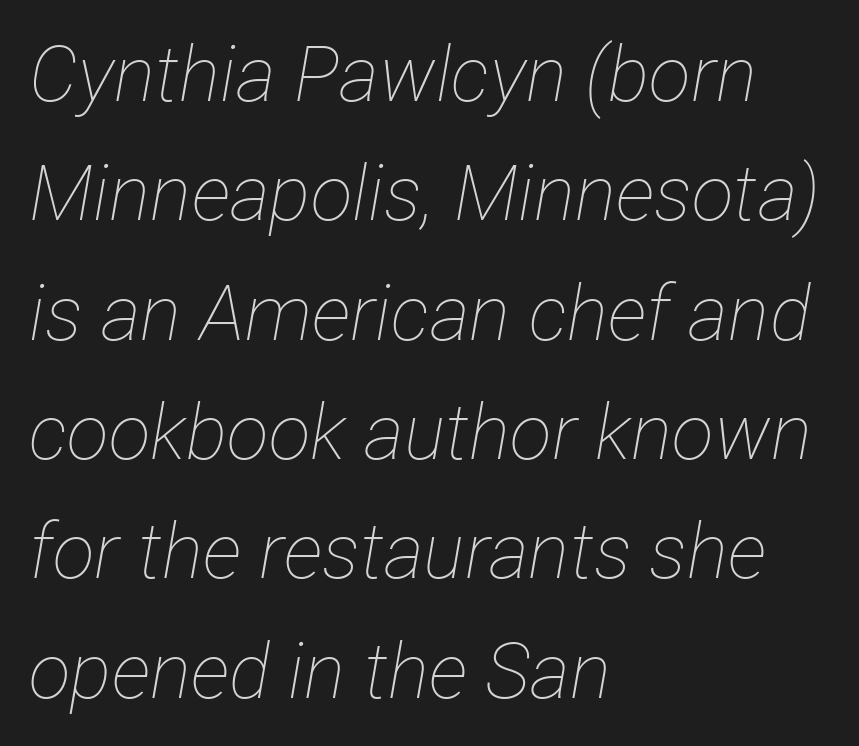
Q: Is the text bold? A: No.
Q: Is the text italic (slanted)? A: Yes, it leans right by about 12 degrees.
Q: Is the text underlined? A: No.
Q: How is the paragraph aligned? A: Left-aligned.
Q: Is the spacing between letters normal or unusually wide? A: Normal.
Q: Is the spacing between lines tight, normal or loose? A: Normal.
Q: Width (condensed, normal, or wide)? A: Condensed.
Q: Stroke contrast? A: Low.
Q: x-height? A: Medium.
Q: Monospaced? A: No.
